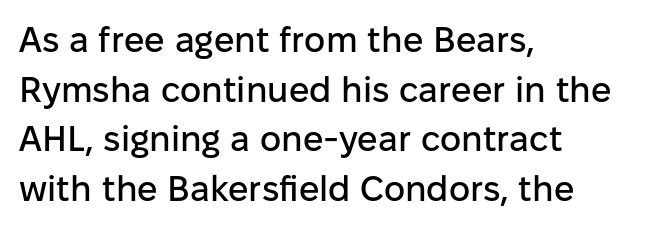
The image shows 36 px sans-serif type, upright; set left-aligned, normal line spacing (1.38x), normal letter spacing, not underlined; low stroke contrast and a medium x-height.
